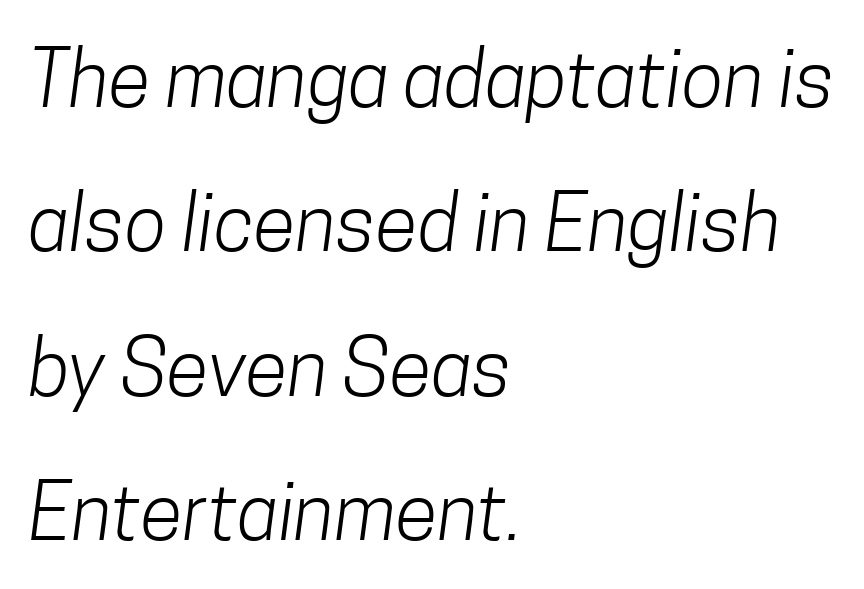
The image shows 78 px light, condensed sans-serif type; set left-aligned, line spacing 1.85x, normal letter spacing, not underlined; low stroke contrast and a medium x-height.
